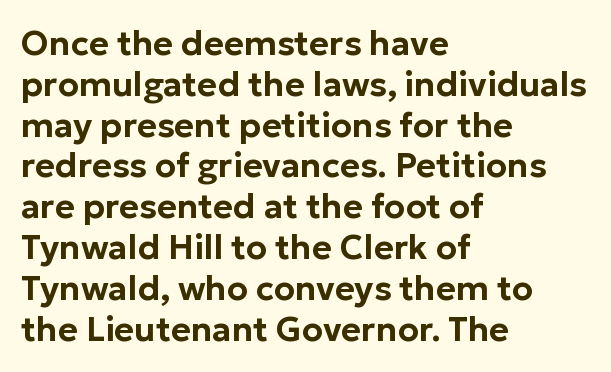
Style check: upright. Casual observation: everything's shoved over to the left. Stroke terminals: plain, sans-serif. A clean baseline with only descenders dipping below it. Observe the ordinary spacing: letters are neighbours, not strangers. Character widths vary here, with narrow letters taking less room than wide ones.
